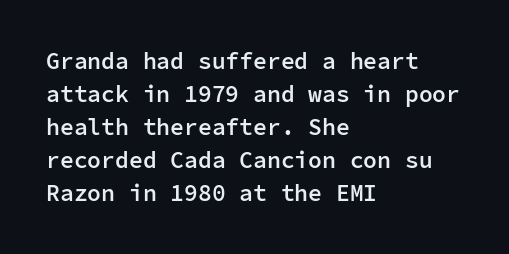
The space beneath each line is pristine and unruled. This rendering leaves character spacing at its baseline value. Designer's note — italics off, roman on. Leftover space on each line is placed entirely after the last word.
